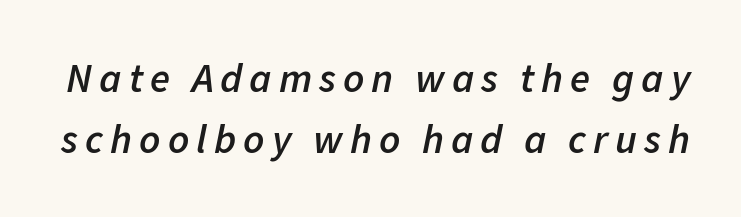
The image shows 41 px semibold type, italic (leaning right); set normal line spacing (1.49x), not underlined; low stroke contrast and a medium x-height.
